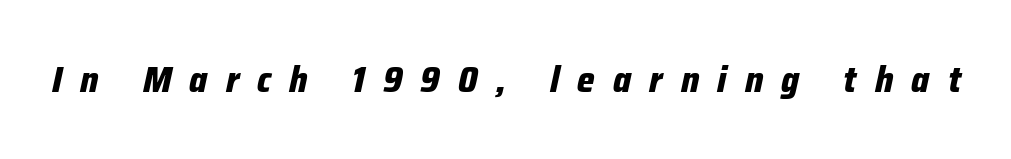
The passage shown is not underscored anywhere. Characters follow at a spacing far wider than the type designer built in. Think of a printed novel: that variable character pitch is what you see here. When letters slant like this, we call the style italic. Bold? Absolutely — the strokes are thick and heavy.
